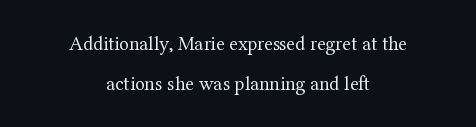
These lines keep a tight, regular rhythm from letter to letter. Ink coverage per letter is moderate at most. The paragraph shown floats in the horizontal middle. Whoever set this chose breathing room over compactness in the vertical rhythm. No word sits above an underline. This sample uses an upright cut, with every glyph sitting square on the baseline.
